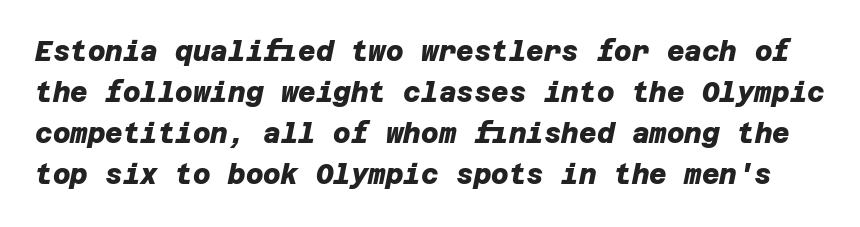
Caption: standard tracking, unaltered. The strip under each line holds only bare page. Weight: bold. What's the leading like? Ordinary, nothing unusual.
